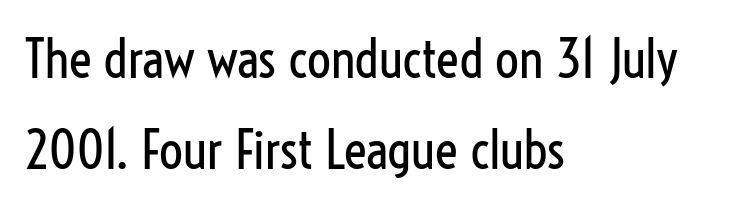
The image shows 53 px regular-weight, condensed sans-serif type, upright; set left-aligned, line spacing 1.71x, normal letter spacing, not underlined; low stroke contrast and a medium x-height.
